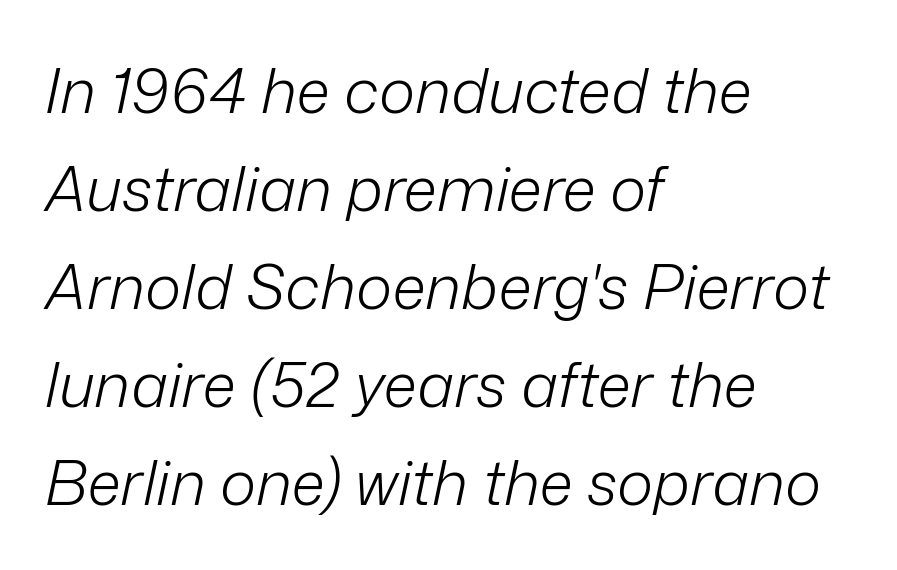
What stands out about the letter spacing? Nothing — it is the standard amount. This rendering uses left alignment, leaving the right contour irregular. Characters are canted at an angle relative to the baseline's perpendicular. Anything drawn beneath the words? Only blank space. Notice how descenders clear the ascenders below comfortably — that's standard leading.
